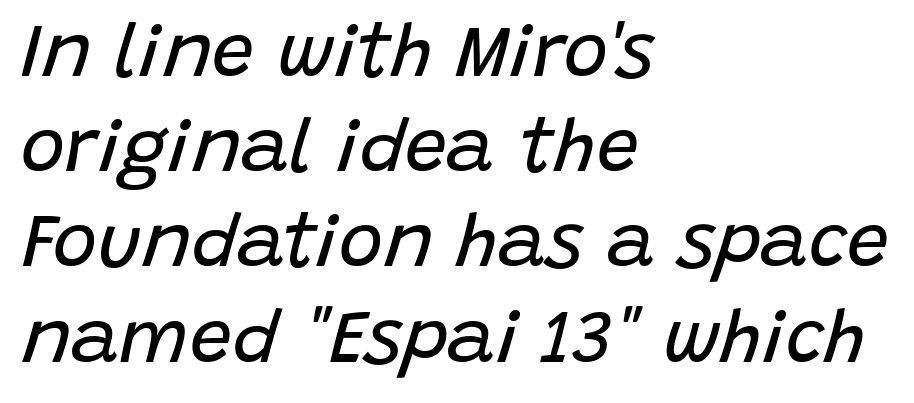
Q: Is the text bold? A: No.
Q: Is the text italic (slanted)? A: Yes, it leans right by about 15 degrees.
Q: Is the text underlined? A: No.
Q: How is the paragraph aligned? A: Left-aligned.
Q: Is the spacing between letters normal or unusually wide? A: Normal.
Q: Is the spacing between lines tight, normal or loose? A: Normal.
Q: Width (condensed, normal, or wide)? A: Normal.
Q: Stroke contrast? A: Low.
Q: x-height? A: Large.
Q: Monospaced? A: No.
